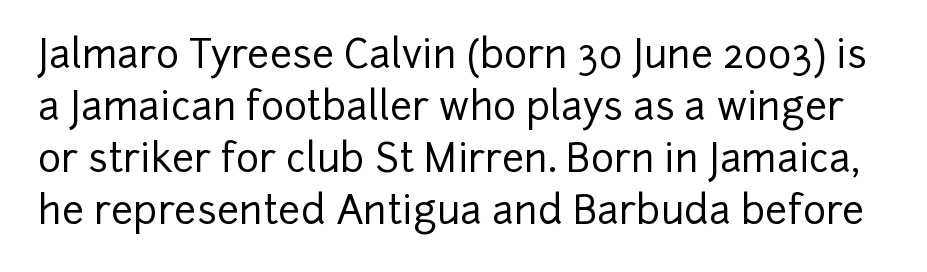
Q: Is the text italic (slanted)? A: No, it is upright.
Q: Is the typeface a serif or a sans-serif typeface? A: Sans-serif.
Q: Is the text underlined? A: No.
Q: Is the spacing between letters normal or unusually wide? A: Normal.
Q: Is the spacing between lines tight, normal or loose? A: Normal.
Q: Width (condensed, normal, or wide)? A: Normal.
Q: Stroke contrast? A: Low.
Q: x-height? A: Medium.
Q: Monospaced? A: No.
